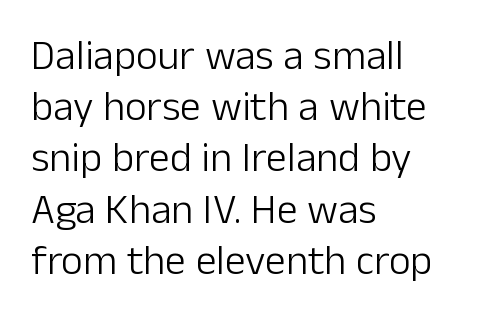
{"serif": "no", "italic": "no", "bold": "no", "weight": "light", "width": "normal", "stroke_contrast": "low", "x_height": "medium", "monospaced": "no", "underline": "no", "align": "left", "line_spacing_ratio": 1.22, "letter_spacing": "normal", "letter_spacing_em": 0.0, "glyph_px": 42}
